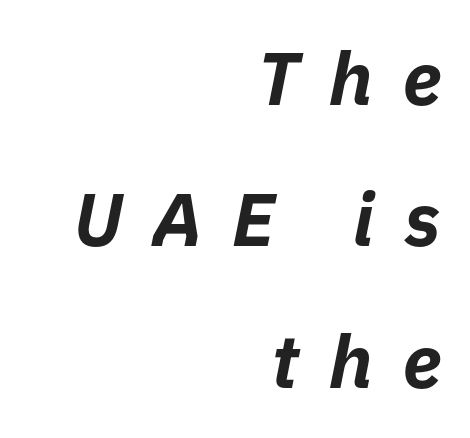
{"italic": "yes", "lean": "right", "slant_degrees": 11, "bold": "yes", "weight": "bold", "width": "normal", "stroke_contrast": "low", "x_height": "medium", "monospaced": "no", "underline": "no", "align": "right", "line_spacing": "loose", "line_spacing_ratio": 1.91, "letter_spacing": "wide", "letter_spacing_em": 0.41, "glyph_px": 74}
